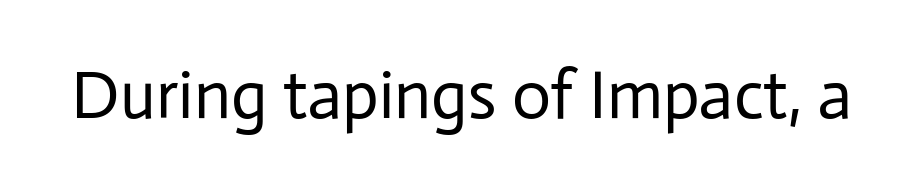
{"serif": "no", "italic": "no", "bold": "no", "weight": "regular", "width": "normal", "stroke_contrast": "low", "x_height": "medium", "monospaced": "no", "underline": "no", "letter_spacing": "normal", "letter_spacing_em": 0.0, "glyph_px": 68}
